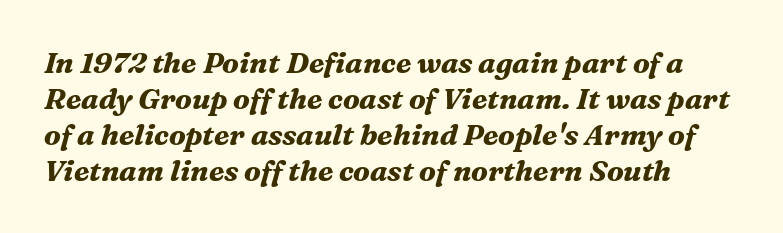
{"serif": "yes", "italic": "yes", "lean": "right", "slant_degrees": 16, "bold": "yes", "weight": "bold", "width": "normal", "stroke_contrast": "medium", "x_height": "medium", "monospaced": "no", "underline": "no", "line_spacing_ratio": 1.24, "letter_spacing": "normal", "letter_spacing_em": 0.0, "glyph_px": 29}
